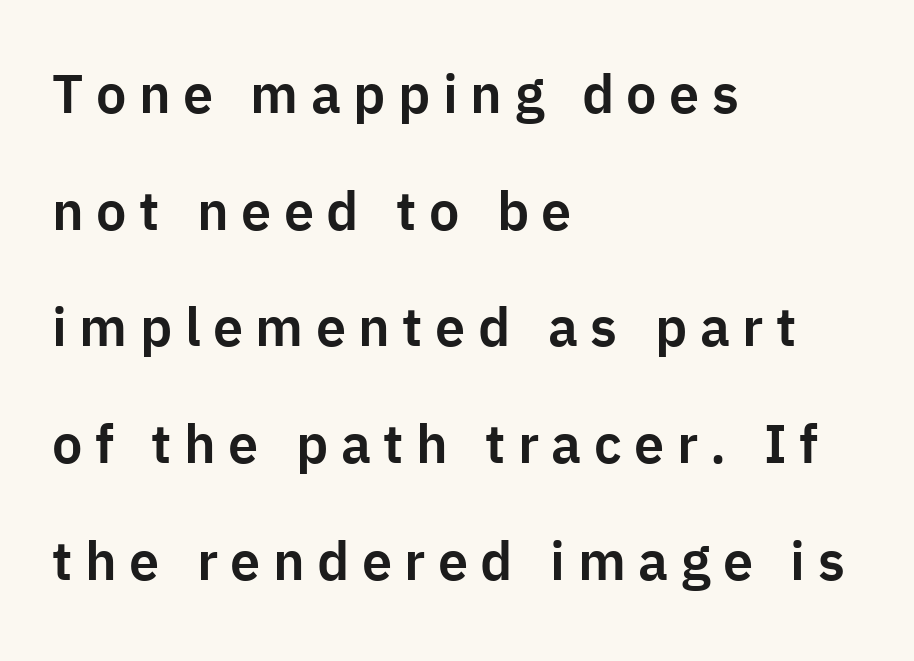
The image shows 54 px sans-serif type, upright; set left-aligned, loose line spacing (2.16x), unusually wide letter spacing (+0.23 em), not underlined; low stroke contrast and a medium x-height.
